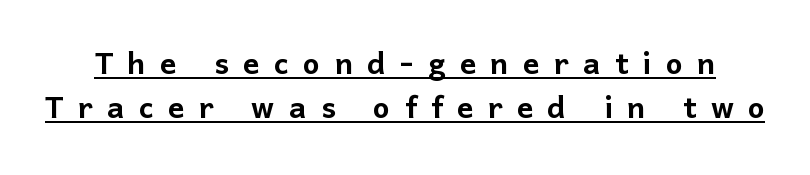
{"serif": "no", "italic": "no", "width": "normal", "stroke_contrast": "low", "x_height": "medium", "monospaced": "no", "underline": "yes", "line_spacing": "tight", "line_spacing_ratio": 1.1, "letter_spacing": "wide", "letter_spacing_em": 0.36, "glyph_px": 40}
